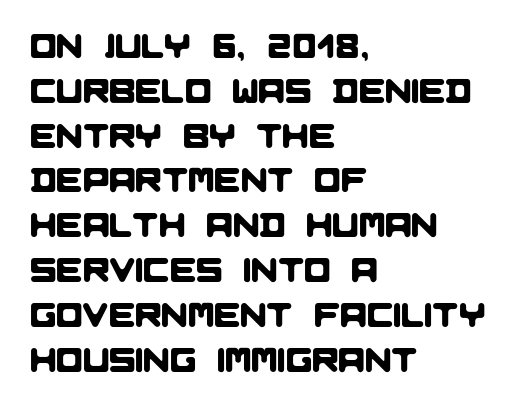
Q: Is the typeface a serif or a sans-serif typeface? A: Sans-serif.
Q: Is the text underlined? A: No.
Q: How is the paragraph aligned? A: Left-aligned.
Q: Is the spacing between letters normal or unusually wide? A: Normal.
Q: Is the spacing between lines tight, normal or loose? A: Normal.
Q: Width (condensed, normal, or wide)? A: Normal.
Q: Stroke contrast? A: Low.
Q: x-height? A: Large.
Q: Monospaced? A: No.
